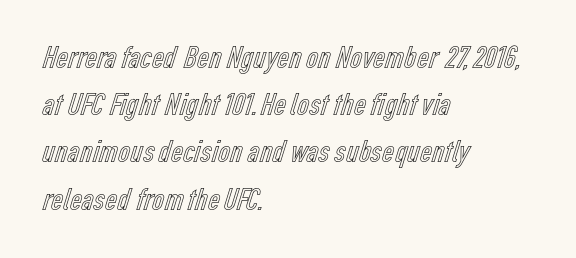
{"width": "condensed", "x_height": "medium", "monospaced": "no", "underline": "no", "align": "left", "line_spacing": "normal", "line_spacing_ratio": 1.43, "letter_spacing": "normal", "letter_spacing_em": 0.0, "glyph_px": 33}
